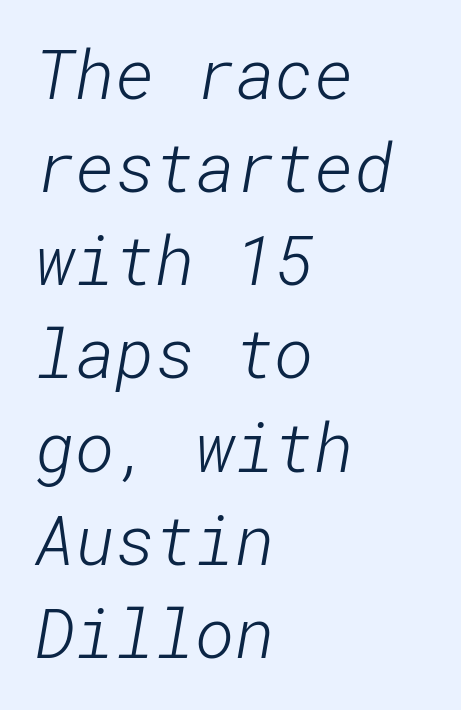
Weight: regular or lighter. Is the letter spacing exaggerated? No — it looks like the ordinary default. Beneath every word, the page is bare. This sample uses a sans-serif face. The rag falls on the right side of this text block.
